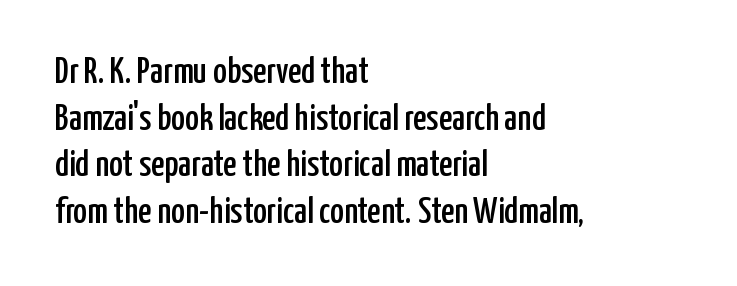
{"serif": "no", "italic": "no", "width": "condensed", "stroke_contrast": "low", "x_height": "medium", "monospaced": "no", "underline": "no", "align": "left", "line_spacing": "normal", "line_spacing_ratio": 1.26, "letter_spacing": "normal", "letter_spacing_em": 0.0, "glyph_px": 37}
